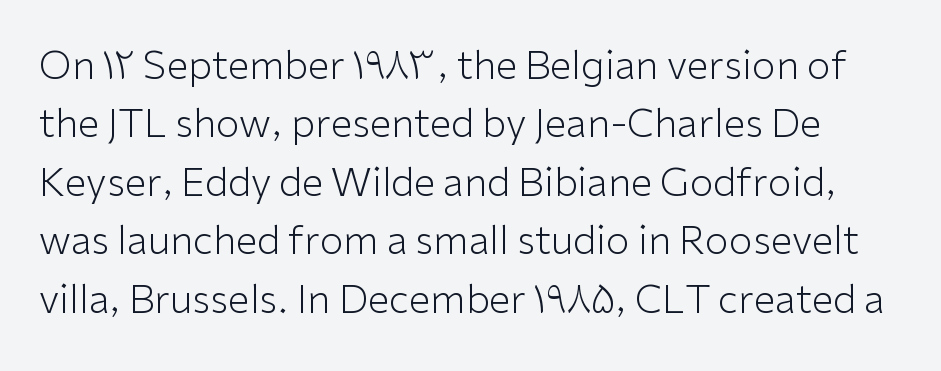
Q: Is the text bold? A: No.
Q: Is the text italic (slanted)? A: No, it is upright.
Q: Is the typeface a serif or a sans-serif typeface? A: Sans-serif.
Q: Is the text underlined? A: No.
Q: Is the spacing between letters normal or unusually wide? A: Normal.
Q: Is the spacing between lines tight, normal or loose? A: Normal.
Q: Width (condensed, normal, or wide)? A: Normal.
Q: Stroke contrast? A: Low.
Q: x-height? A: Medium.
Q: Monospaced? A: No.
